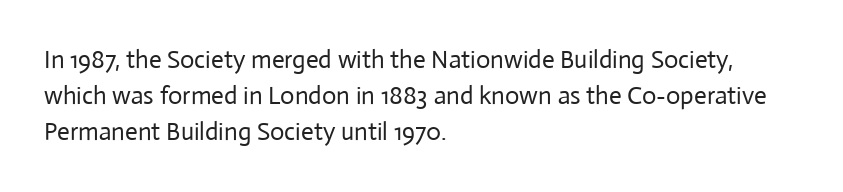
The image shows 25 px text type, upright; set left-aligned, normal line spacing (1.45x), normal letter spacing, not underlined.
